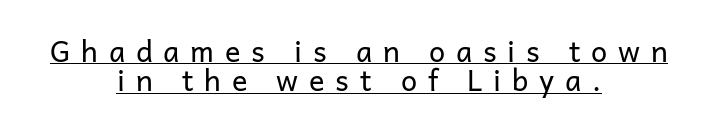
{"serif": "no", "italic": "no", "bold": "no", "weight": "regular", "width": "normal", "stroke_contrast": "low", "x_height": "medium", "monospaced": "no", "underline": "yes", "align": "center", "line_spacing": "tight", "line_spacing_ratio": 1.01, "letter_spacing": "wide", "letter_spacing_em": 0.37, "glyph_px": 29}
